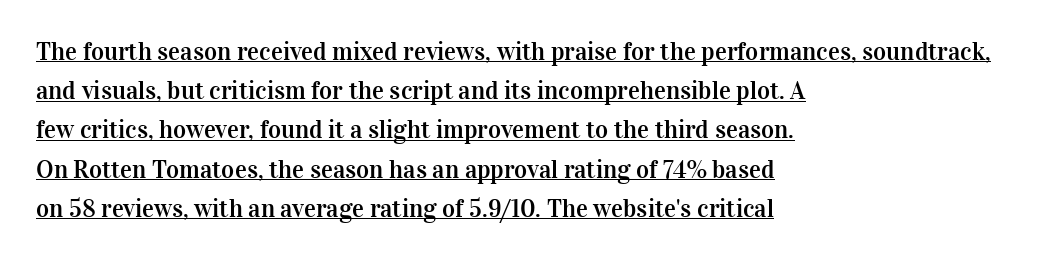
This rendering leaves character spacing at its baseline value. The specimen reads as upright at a glance. A student would call this left alignment; a typographer would say flush left, rag right. Has an underline been added? It has. The vertical gap from one line to the next is medium.
